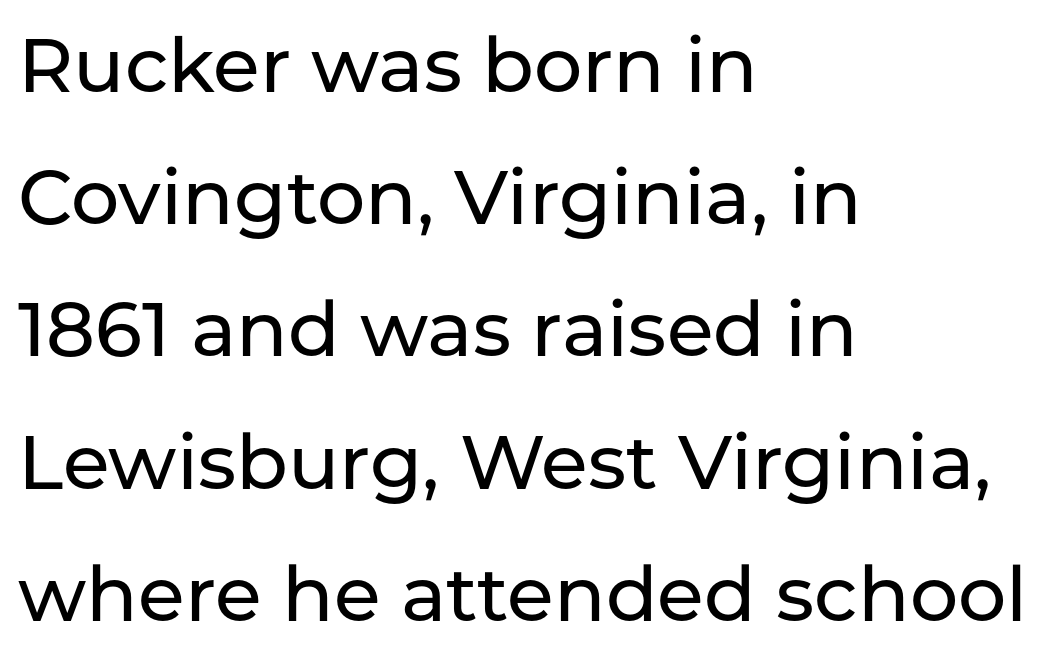
The image shows 76 px sans-serif type, upright; set left-aligned, line spacing 1.74x, normal letter spacing, not underlined; low stroke contrast and a medium x-height.
